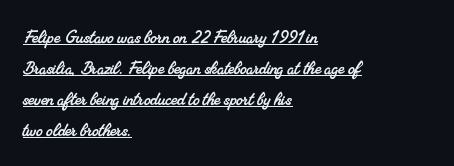
Reading down the column, the eye jumps a familiar distance to each next line. Between one letter and the next there's only the usual sliver of space. Does the copy run flush right? No — it runs flush left. The sample's only ornament is a line tracing under the words.
